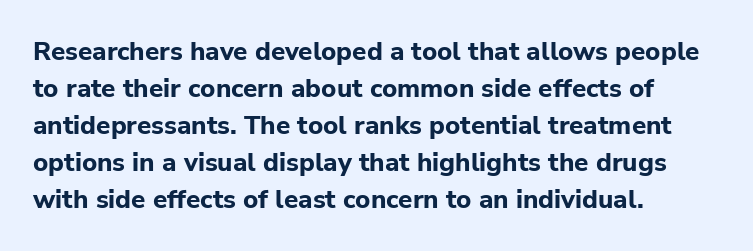
{"italic": "no", "bold": "yes", "underline": "no", "align": "left", "line_spacing": "normal", "line_spacing_ratio": 1.42, "letter_spacing": "normal", "letter_spacing_em": 0.0, "glyph_px": 26}
